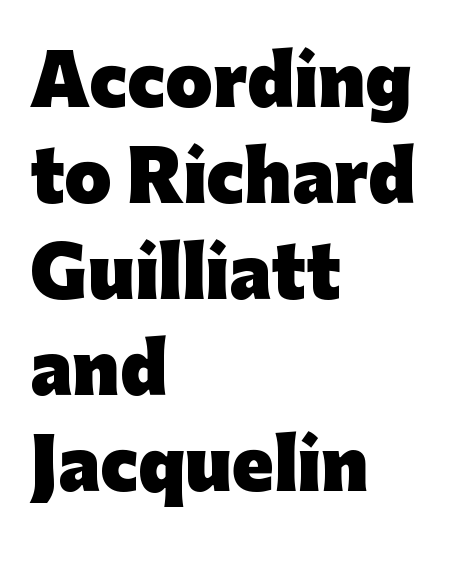
Q: Is the text bold? A: Yes.
Q: Is the text italic (slanted)? A: No, it is upright.
Q: Is the typeface a serif or a sans-serif typeface? A: Sans-serif.
Q: Is the text underlined? A: No.
Q: How is the paragraph aligned? A: Left-aligned.
Q: Is the spacing between letters normal or unusually wide? A: Normal.
Q: Is the spacing between lines tight, normal or loose? A: Normal.
Q: Width (condensed, normal, or wide)? A: Normal.
Q: Stroke contrast? A: Low.
Q: x-height? A: Medium.
Q: Monospaced? A: No.
